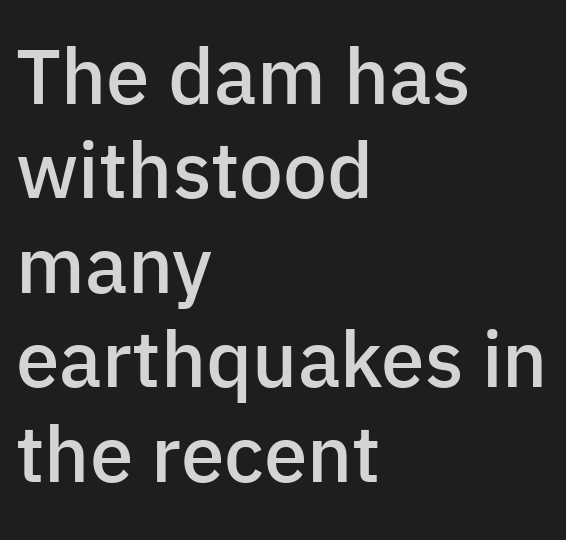
Check the space under the baseline: it is left empty. The letters stand upright; this is a roman face. Is the letter spacing exaggerated? No — it looks like the ordinary default. One-word summary of the alignment: left.
